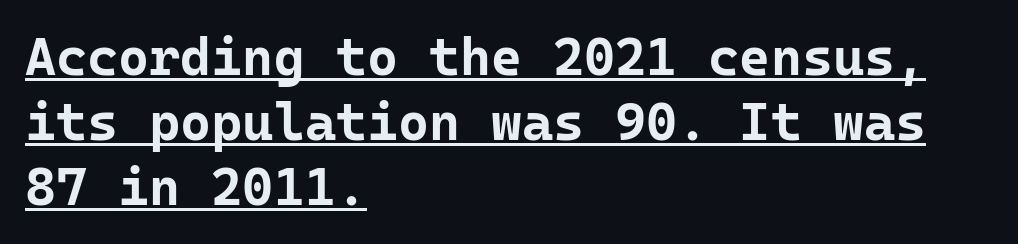
{"serif": "no", "italic": "no", "bold": "yes", "weight": "bold", "width": "normal", "stroke_contrast": "low", "x_height": "medium", "monospaced": "yes", "underline": "yes", "align": "left", "line_spacing_ratio": 1.23, "letter_spacing": "normal", "letter_spacing_em": 0.0, "glyph_px": 53}
